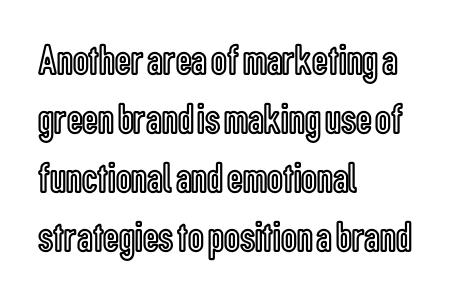
Q: Is the text italic (slanted)? A: No, it is upright.
Q: Is the text underlined? A: No.
Q: How is the paragraph aligned? A: Left-aligned.
Q: Is the spacing between letters normal or unusually wide? A: Normal.
Q: Is the spacing between lines tight, normal or loose? A: Normal.
Q: Width (condensed, normal, or wide)? A: Condensed.
Q: x-height? A: Medium.
Q: Monospaced? A: No.
